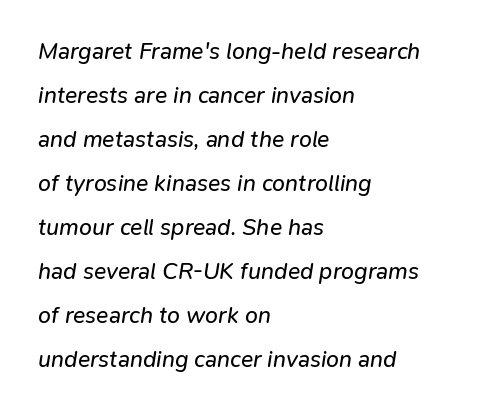
How would I describe the line gaps? Wide and relaxed. Weight: regular or lighter. Reading down the block, your eye returns to a fixed left position each line. Lines of text with bare space underneath. The type is set solid horizontally, with unmodified tracking.
